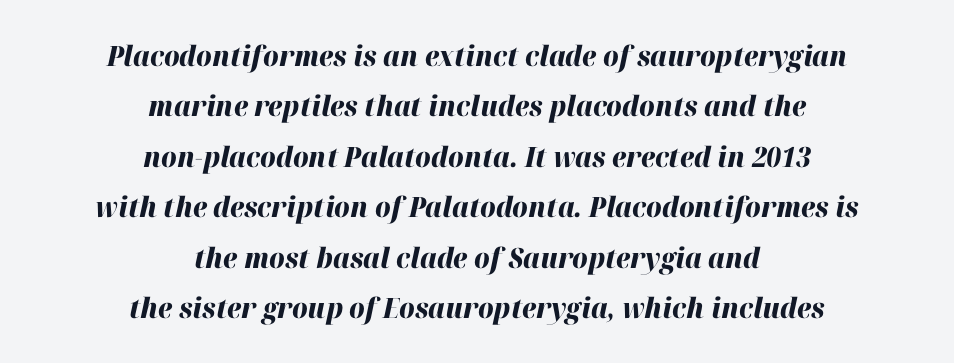
{"italic": "yes", "lean": "right", "slant_degrees": 12, "bold": "yes", "weight": "heavy", "width": "normal", "stroke_contrast": "high", "x_height": "medium", "monospaced": "no", "underline": "no", "align": "center", "line_spacing_ratio": 1.8, "letter_spacing": "normal", "letter_spacing_em": 0.0, "glyph_px": 28}
